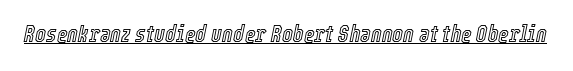
Q: Is the text italic (slanted)? A: Yes, it leans right by about 12 degrees.
Q: Is the text underlined? A: Yes.
Q: Is the spacing between letters normal or unusually wide? A: Normal.
